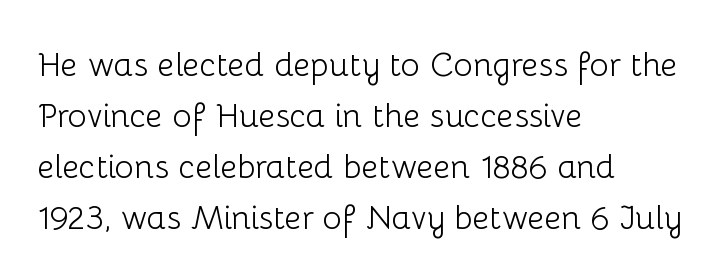
Q: Is the text bold? A: No.
Q: Is the text italic (slanted)? A: No, it is upright.
Q: Is the typeface a serif or a sans-serif typeface? A: Sans-serif.
Q: Is the text underlined? A: No.
Q: How is the paragraph aligned? A: Left-aligned.
Q: Is the spacing between letters normal or unusually wide? A: Normal.
Q: Is the spacing between lines tight, normal or loose? A: Normal.
Q: Width (condensed, normal, or wide)? A: Normal.
Q: Stroke contrast? A: Low.
Q: x-height? A: Medium.
Q: Monospaced? A: No.
